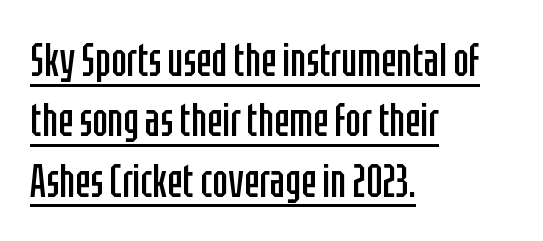
{"serif": "no", "italic": "no", "bold": "no", "weight": "regular", "width": "condensed", "stroke_contrast": "low", "x_height": "large", "monospaced": "no", "underline": "yes", "align": "left", "line_spacing": "normal", "line_spacing_ratio": 1.31, "letter_spacing": "normal", "letter_spacing_em": 0.0, "glyph_px": 46}
